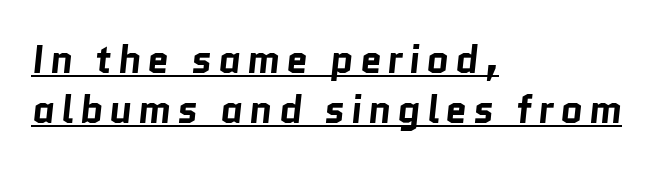
Glance below the letters and you will spot a drawn line. Horizontal bands of white between lines are of average thickness. Horizontally, the lines are justified to the leading edge only. Is this a fixed-width face? No — the glyphs have proportional, varying widths. The strokes are fattened all the way to bold.
